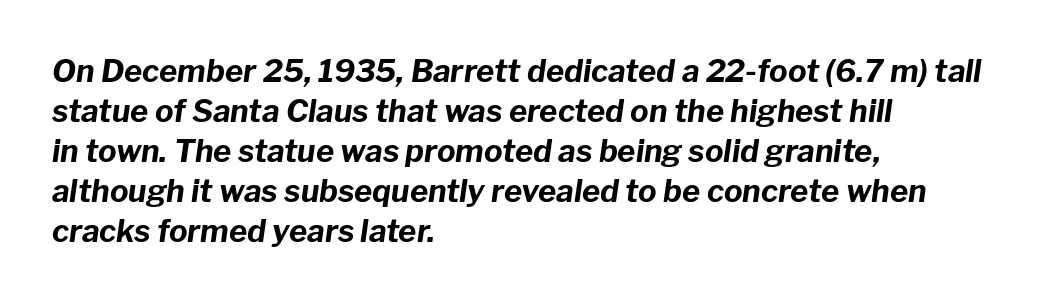
Q: Is the text bold? A: Yes.
Q: Is the text italic (slanted)? A: Yes, it leans right by about 8 degrees.
Q: Is the text underlined? A: No.
Q: How is the paragraph aligned? A: Left-aligned.
Q: Is the spacing between letters normal or unusually wide? A: Normal.
Q: Is the spacing between lines tight, normal or loose? A: Normal.
Q: Width (condensed, normal, or wide)? A: Normal.
Q: Stroke contrast? A: Low.
Q: x-height? A: Medium.
Q: Monospaced? A: No.
